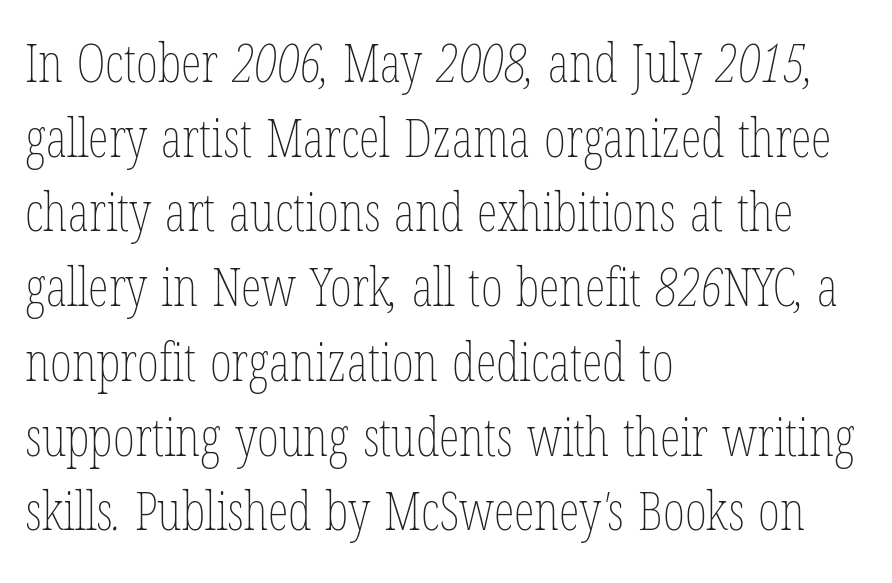
Visually the block forms a straight wall on the left and a jagged coastline on the right. No extra tracking has been applied to these lines. These lines are rendered in a variable-pitch font. The baseline area is clear. Weight: regular or lighter.
